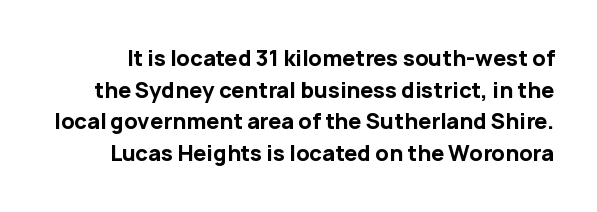
Q: Is the text bold? A: Yes.
Q: Is the text italic (slanted)? A: No, it is upright.
Q: Is the text underlined? A: No.
Q: Is the spacing between letters normal or unusually wide? A: Normal.
Q: Is the spacing between lines tight, normal or loose? A: Normal.
